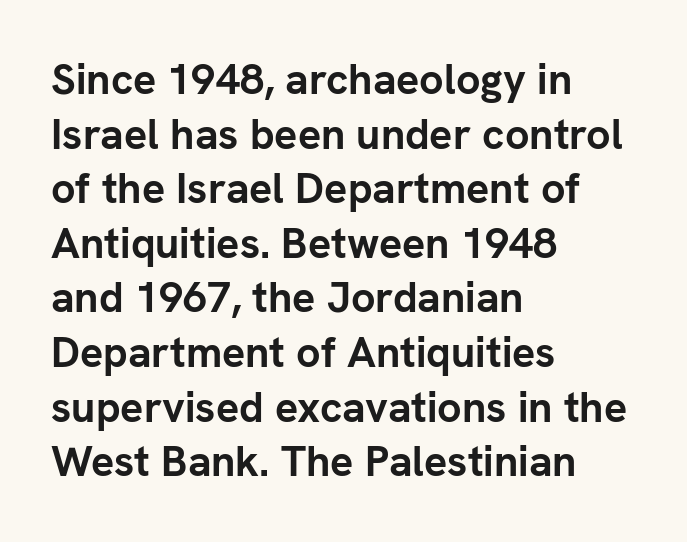
Q: Is the text bold? A: Yes.
Q: Is the text italic (slanted)? A: No, it is upright.
Q: Is the typeface a serif or a sans-serif typeface? A: Sans-serif.
Q: Is the text underlined? A: No.
Q: How is the paragraph aligned? A: Left-aligned.
Q: Is the spacing between letters normal or unusually wide? A: Normal.
Q: Is the spacing between lines tight, normal or loose? A: Normal.
Q: Width (condensed, normal, or wide)? A: Normal.
Q: Stroke contrast? A: Low.
Q: x-height? A: Medium.
Q: Monospaced? A: No.
